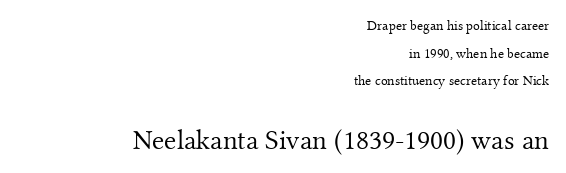
Q: Is the text bold? A: No.
Q: Is the text italic (slanted)? A: No, it is upright.
Q: Is the typeface a serif or a sans-serif typeface? A: Serif.
Q: Is the text underlined? A: No.
Q: How is the paragraph aligned? A: Right-aligned.
Q: Is the spacing between letters normal or unusually wide? A: Normal.
Q: Is the spacing between lines tight, normal or loose? A: Loose.
Q: Which block of text is set in a larger size, the first (top) or the second (bottom)? A: The second (bottom) one.
Q: Width (condensed, normal, or wide)? A: Normal.
Q: Stroke contrast? A: Medium.
Q: x-height? A: Small.
Q: Monospaced? A: No.
